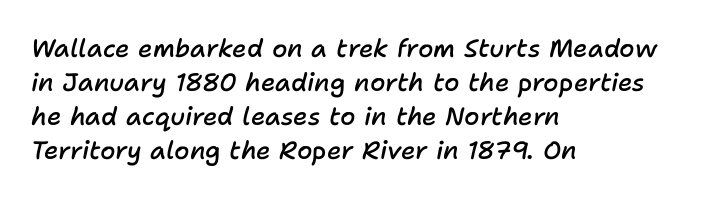
Q: Is the text bold? A: Semi-bold.
Q: Is the text italic (slanted)? A: Yes, it leans right by about 11 degrees.
Q: Is the text underlined? A: No.
Q: How is the paragraph aligned? A: Left-aligned.
Q: Is the spacing between letters normal or unusually wide? A: Normal.
Q: Is the spacing between lines tight, normal or loose? A: Normal.
